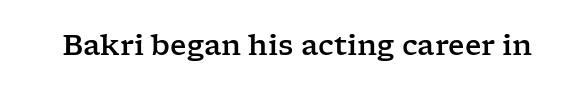
The image shows 28 px wide serif type, upright; set normal letter spacing, not underlined; low stroke contrast and a medium x-height.
